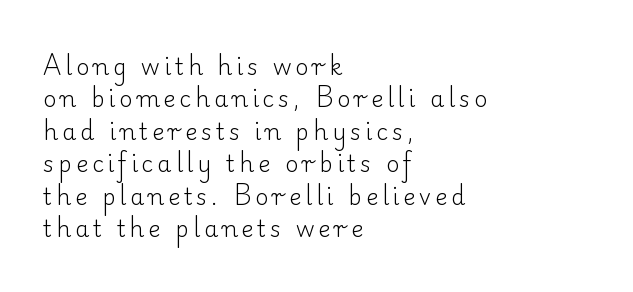
The typesetter chose a ragged-right arrangement here. Interline gaps are of average width in this sample. The baseline area is clear. Rendered with straight, roman letterforms. Heft: none added — not bold.
